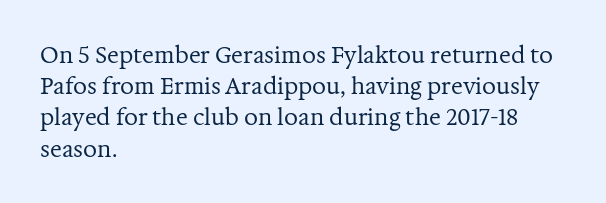
The image shows 22 px text type, upright; set left-aligned, normal line spacing (1.42x), normal letter spacing, not underlined.
